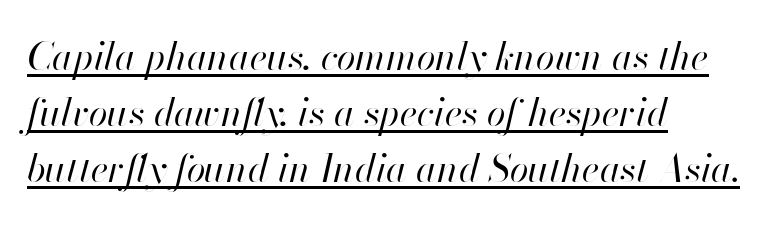
{"italic": "yes", "lean": "right", "slant_degrees": 13, "bold": "no", "weight": "regular", "width": "normal", "stroke_contrast": "high", "x_height": "small", "monospaced": "no", "underline": "yes", "align": "left", "line_spacing": "normal", "line_spacing_ratio": 1.47, "letter_spacing": "normal", "letter_spacing_em": 0.0, "glyph_px": 38}
